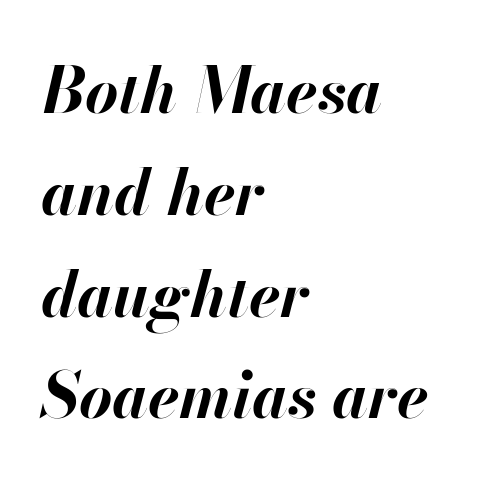
{"italic": "yes", "lean": "right", "slant_degrees": 13, "bold": "yes", "weight": "bold", "width": "normal", "stroke_contrast": "high", "x_height": "small", "monospaced": "no", "underline": "no", "align": "left", "line_spacing": "normal", "line_spacing_ratio": 1.59, "letter_spacing": "normal", "letter_spacing_em": 0.0, "glyph_px": 64}
